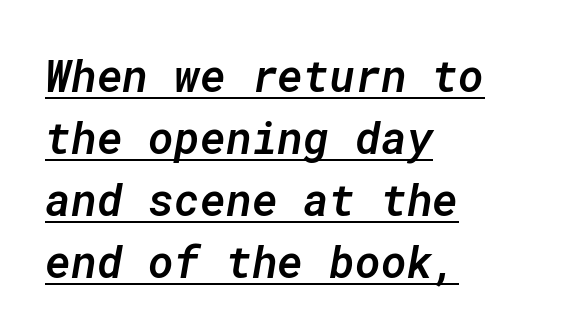
{"italic": "yes", "lean": "right", "slant_degrees": 10, "bold": "semi", "weight": "semibold", "width": "normal", "stroke_contrast": "low", "x_height": "medium", "monospaced": "yes", "underline": "yes", "align": "left", "line_spacing": "normal", "line_spacing_ratio": 1.41, "letter_spacing": "normal", "letter_spacing_em": 0.0, "glyph_px": 44}
